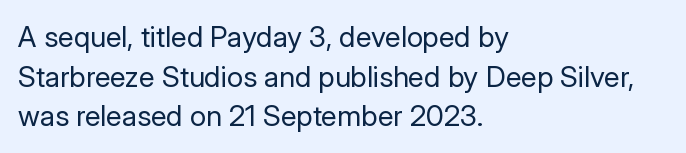
Look at the bottom of the vertical strokes: they stop flat, with no serifs. The letterforms sit shoulder to shoulder at normal distance. A classic flush-left, rag-right setting is used for this passage. Any mark beneath the type? The region is blank. Evenly set lines give the paragraph a standard silhouette.
